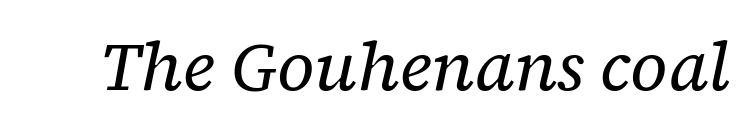
Q: Is the text bold? A: No.
Q: Is the text italic (slanted)? A: Yes, it leans right by about 12 degrees.
Q: Is the typeface a serif or a sans-serif typeface? A: Serif.
Q: Is the text underlined? A: No.
Q: Is the spacing between letters normal or unusually wide? A: Normal.
Q: Width (condensed, normal, or wide)? A: Normal.
Q: Stroke contrast? A: Low.
Q: x-height? A: Medium.
Q: Monospaced? A: No.
